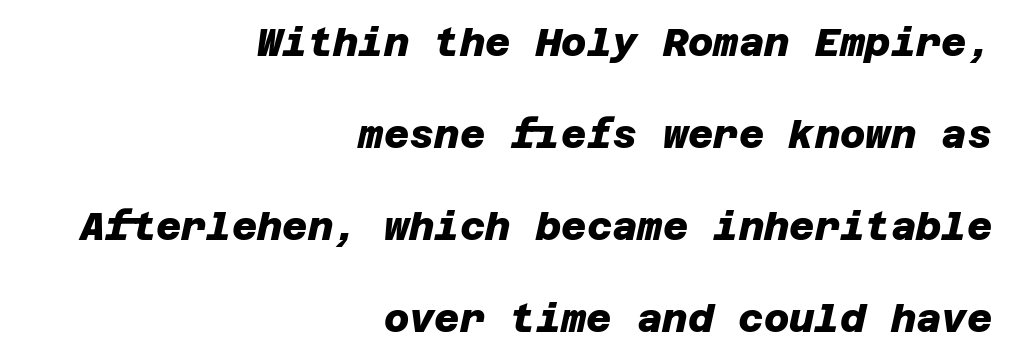
The text block is weighted toward the right margin, trailing off unevenly leftward. Compared with typical body copy, the letter spacing here is the same. Students, observe: this is what heavily led, spacious text looks like. Does the weight exceed regular? Yes, all the way to bold. This rendering employs a face without finishing strokes, i.e., a sans-serif. The area under the type is left untouched.
